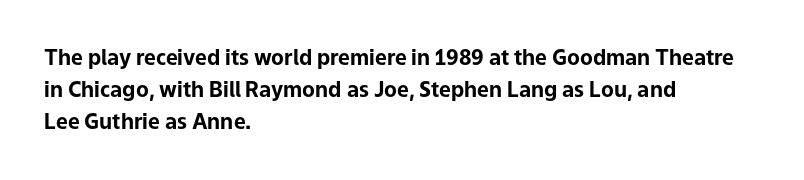
{"italic": "no", "bold": "yes", "underline": "no", "align": "left", "line_spacing": "normal", "line_spacing_ratio": 1.53, "letter_spacing": "normal", "letter_spacing_em": 0.0, "glyph_px": 21}
